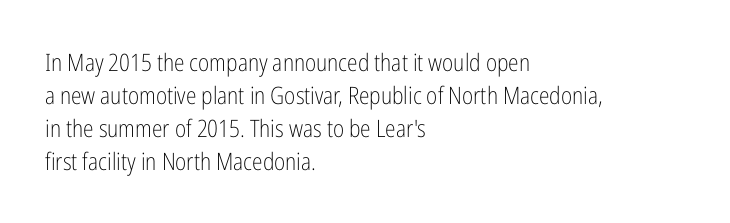
{"italic": "no", "bold": "no", "underline": "no", "align": "left", "line_spacing": "normal", "line_spacing_ratio": 1.37, "letter_spacing": "normal", "letter_spacing_em": 0.0, "glyph_px": 24}
